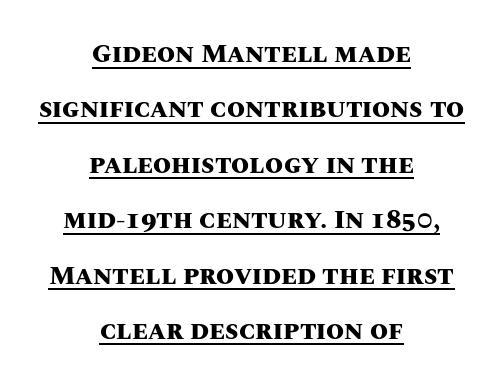
This is heavy type, rendered in bold. Compared with typical paragraphs, the rows here are farther apart. The lettering is marked with a stroke running underneath it. Style check: upright. Tracking here is standard; glyphs follow each other at the usual distance. Is the block centered? Yes — each line is placed symmetrically about the middle.
